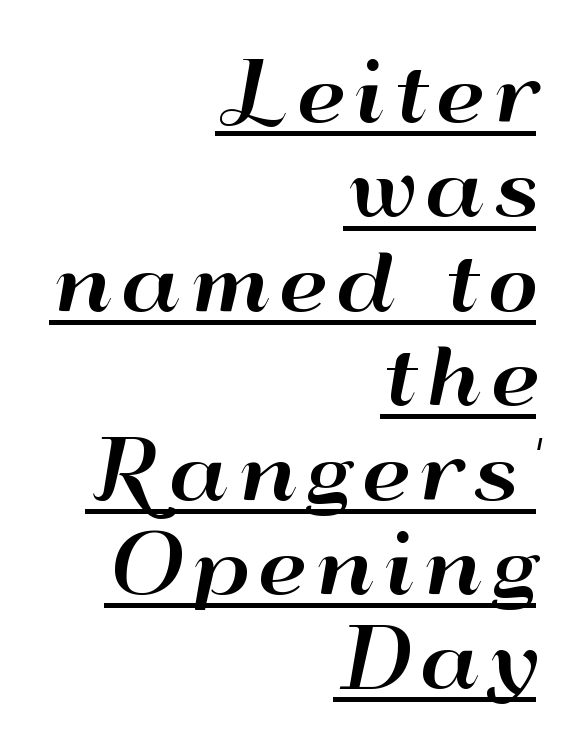
The image shows 78 px wide sans-serif type; set right-aligned, line spacing 1.21x, underlined; high stroke contrast and a small x-height.
